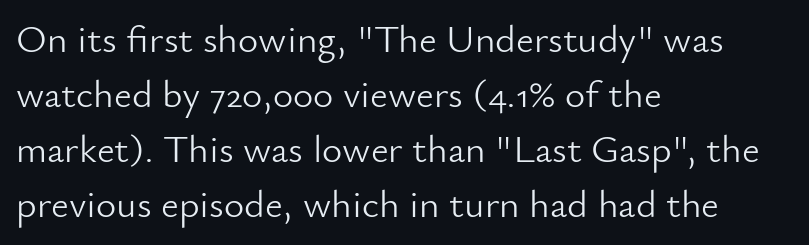
The image shows 39 px light sans-serif type, upright; set left-aligned, normal line spacing (1.41x), normal letter spacing, not underlined; low stroke contrast and a small x-height.
